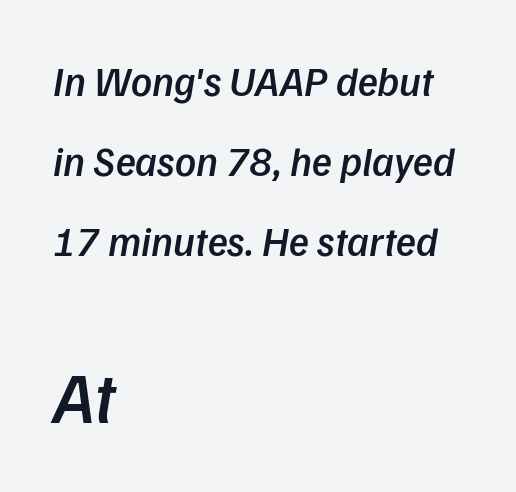
{"italic": "yes", "lean": "right", "slant_degrees": 9, "bold": "semi", "weight": "semibold", "width": "normal", "stroke_contrast": "low", "x_height": "medium", "monospaced": "no", "underline": "no", "align": "left", "line_spacing": "loose", "line_spacing_ratio": 1.95, "letter_spacing": "normal", "letter_spacing_em": 0.0, "larger_block": "second", "size_ratio": 1.73, "glyph_px": 71}
